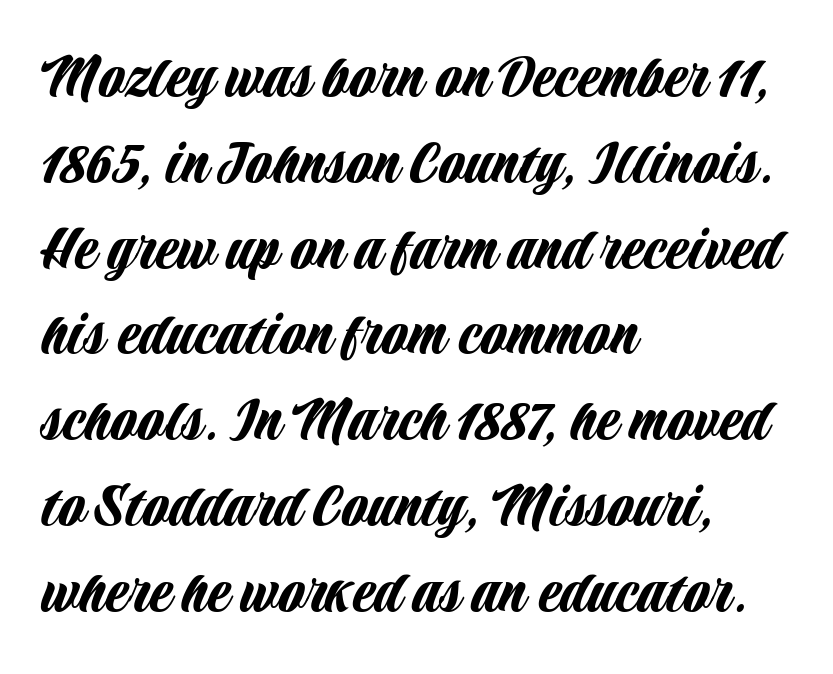
The image shows 67 px condensed sans-serif type; set left-aligned, normal line spacing (1.28x), normal letter spacing, not underlined; low stroke contrast and a large x-height.
